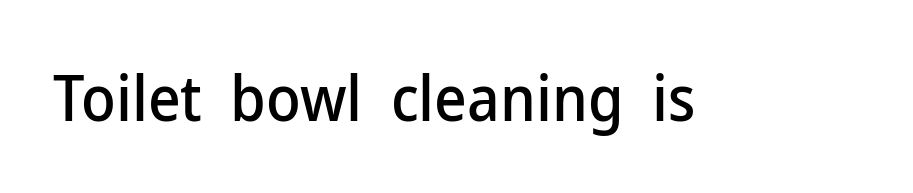
In terms of letterspacing, this is plain default setting. These lines are rendered in a variable-pitch font. Lines of text with bare space underneath. Typographically, this falls in the sans-serif category. Rendered with straight, roman letterforms.
